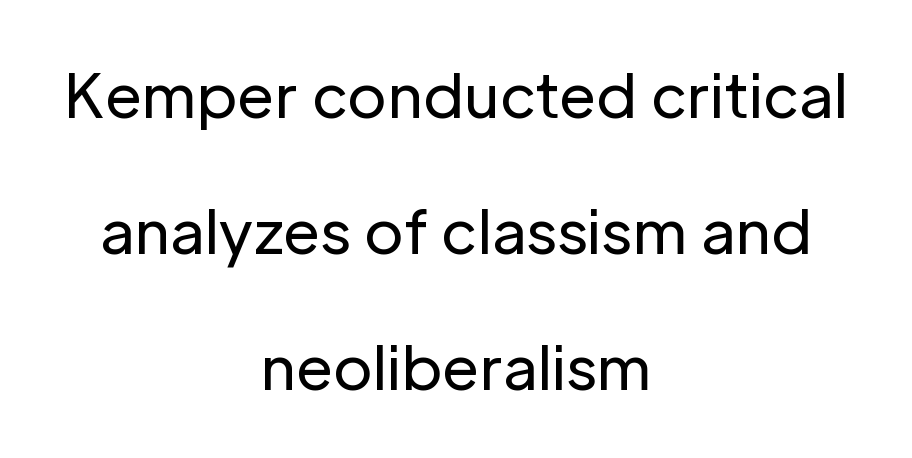
Q: Is the text bold? A: No.
Q: Is the text italic (slanted)? A: No, it is upright.
Q: Is the typeface a serif or a sans-serif typeface? A: Sans-serif.
Q: Is the text underlined? A: No.
Q: How is the paragraph aligned? A: Centered.
Q: Is the spacing between letters normal or unusually wide? A: Normal.
Q: Is the spacing between lines tight, normal or loose? A: Loose.
Q: Width (condensed, normal, or wide)? A: Normal.
Q: Stroke contrast? A: Low.
Q: x-height? A: Medium.
Q: Monospaced? A: No.
